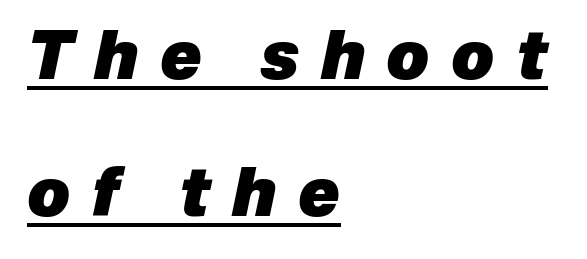
{"italic": "yes", "lean": "right", "slant_degrees": 12, "bold": "yes", "weight": "heavy", "width": "normal", "stroke_contrast": "low", "x_height": "medium", "monospaced": "no", "underline": "yes", "align": "left", "line_spacing": "loose", "line_spacing_ratio": 2.04, "letter_spacing": "wide", "letter_spacing_em": 0.32, "glyph_px": 67}
